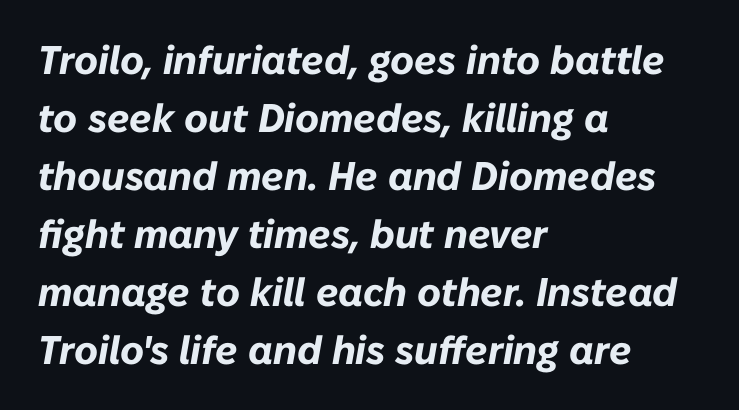
{"italic": "yes", "lean": "right", "slant_degrees": 10, "bold": "yes", "weight": "bold", "width": "normal", "stroke_contrast": "low", "x_height": "medium", "monospaced": "no", "underline": "no", "align": "left", "line_spacing": "normal", "line_spacing_ratio": 1.45, "letter_spacing": "normal", "letter_spacing_em": 0.0, "glyph_px": 40}
